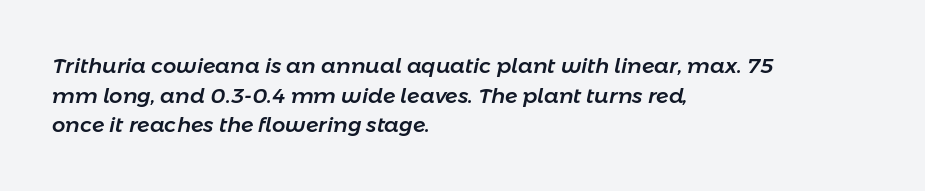
Q: Is the text italic (slanted)? A: Yes, it leans right by about 11 degrees.
Q: Is the text underlined? A: No.
Q: How is the paragraph aligned? A: Left-aligned.
Q: Is the spacing between letters normal or unusually wide? A: Normal.
Q: Is the spacing between lines tight, normal or loose? A: Normal.
